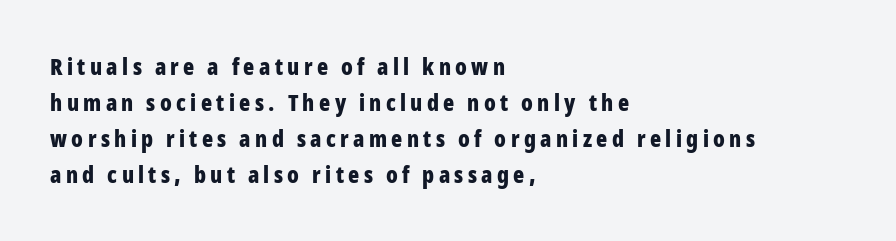
The image shows 23 px bold type, upright; set left-aligned, normal line spacing (1.57x), not underlined.
